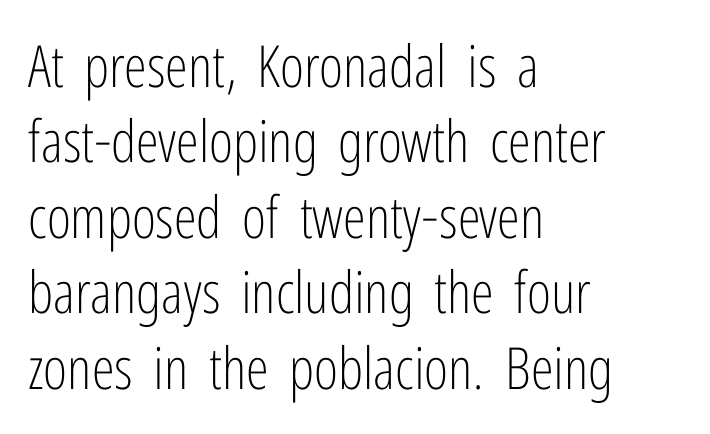
Leading matches the norm, producing a regular column. Caption: multi-line text, flush left, ragged right. The passage shown is typed in a proportional face where columns would drift. The line texture is even and compact thanks to regular tracking. Check under the words: just untouched page.
